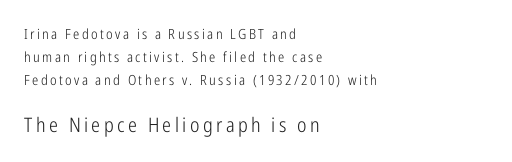
Q: Is the text bold? A: No.
Q: Is the text italic (slanted)? A: No, it is upright.
Q: Is the text underlined? A: No.
Q: How is the paragraph aligned? A: Left-aligned.
Q: Is the spacing between lines tight, normal or loose? A: Normal.
Q: Which block of text is set in a larger size, the first (top) or the second (bottom)? A: The second (bottom) one.
